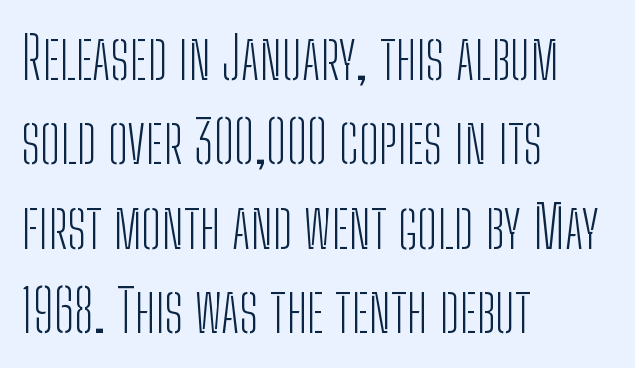
Q: Is the text bold? A: No.
Q: Is the text italic (slanted)? A: No, it is upright.
Q: Is the typeface a serif or a sans-serif typeface? A: Sans-serif.
Q: Is the text underlined? A: No.
Q: How is the paragraph aligned? A: Left-aligned.
Q: Is the spacing between letters normal or unusually wide? A: Normal.
Q: Is the spacing between lines tight, normal or loose? A: Normal.
Q: Width (condensed, normal, or wide)? A: Condensed.
Q: Stroke contrast? A: Low.
Q: x-height? A: Medium.
Q: Monospaced? A: No.
